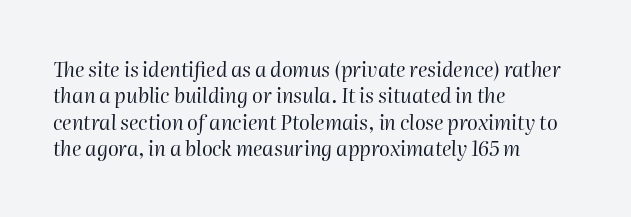
Q: Is the text bold? A: No.
Q: Is the text italic (slanted)? A: Yes, it leans right by about 2 degrees.
Q: Is the text underlined? A: No.
Q: How is the paragraph aligned? A: Left-aligned.
Q: Is the spacing between letters normal or unusually wide? A: Normal.
Q: Is the spacing between lines tight, normal or loose? A: Normal.
